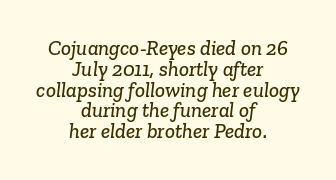
{"underline": "no", "align": "center", "line_spacing": "tight", "line_spacing_ratio": 0.99, "letter_spacing": "normal", "letter_spacing_em": 0.0, "glyph_px": 21}
